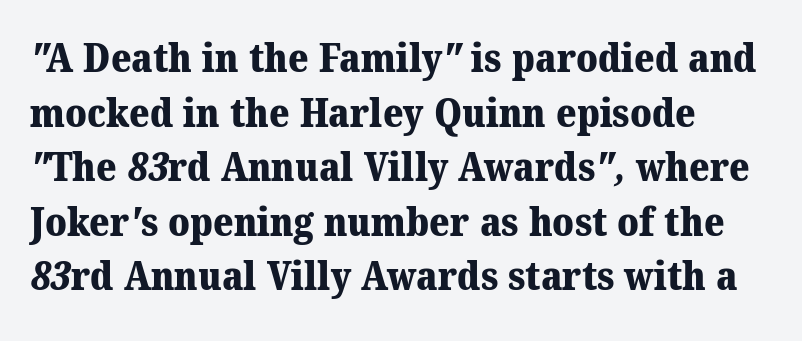
Rows of type keep a routine distance in the vertical direction. Character widths vary here, with narrow letters taking less room than wide ones. Note: serifs present on the glyphs. In terms of weight, the rendering is a true, heavy bold.
